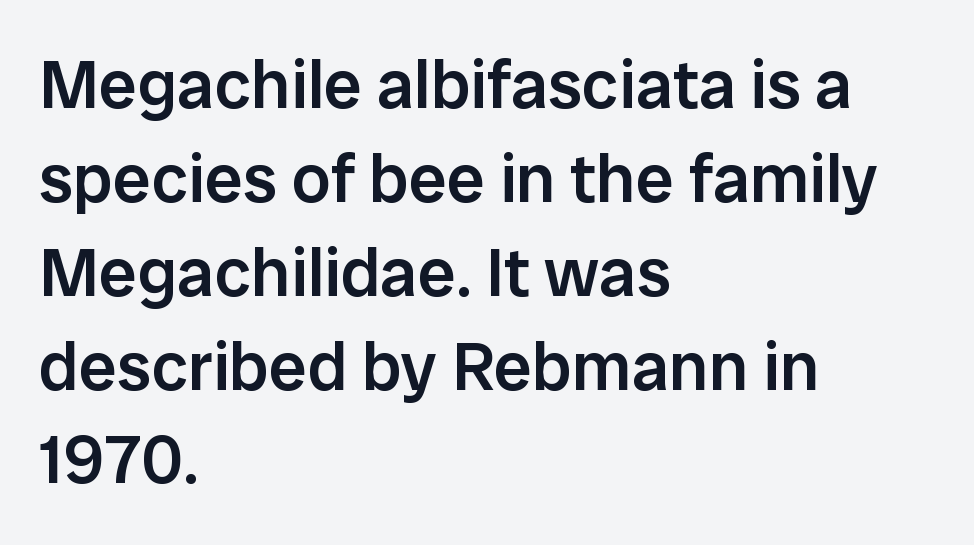
The image shows 69 px semibold sans-serif type, upright; set left-aligned, normal line spacing (1.36x), normal letter spacing, not underlined; low stroke contrast and a medium x-height.
